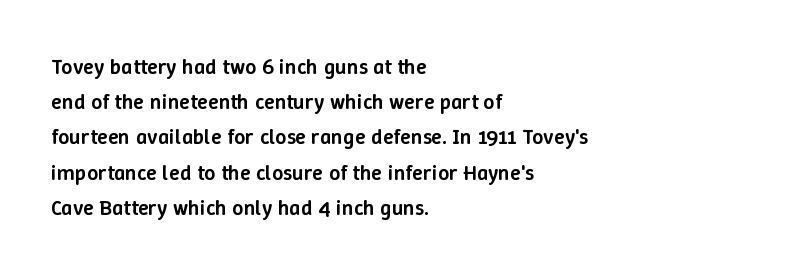
Q: Is the text bold? A: Semi-bold.
Q: Is the text italic (slanted)? A: No, it is upright.
Q: Is the text underlined? A: No.
Q: How is the paragraph aligned? A: Left-aligned.
Q: Is the spacing between letters normal or unusually wide? A: Normal.
Q: Is the spacing between lines tight, normal or loose? A: Normal.
